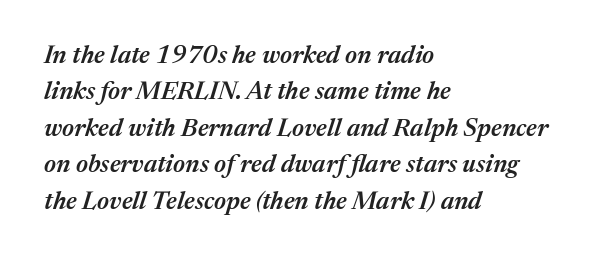
The image shows 25 px text type, italic (leaning right); set left-aligned, normal line spacing (1.46x), normal letter spacing, not underlined.
